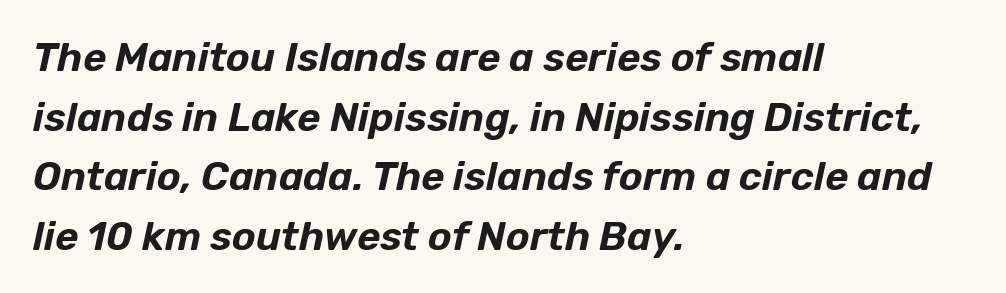
The image shows 40 px text type, italic (leaning right); set left-aligned, normal line spacing (1.49x), normal letter spacing, not underlined; low stroke contrast and a medium x-height.
